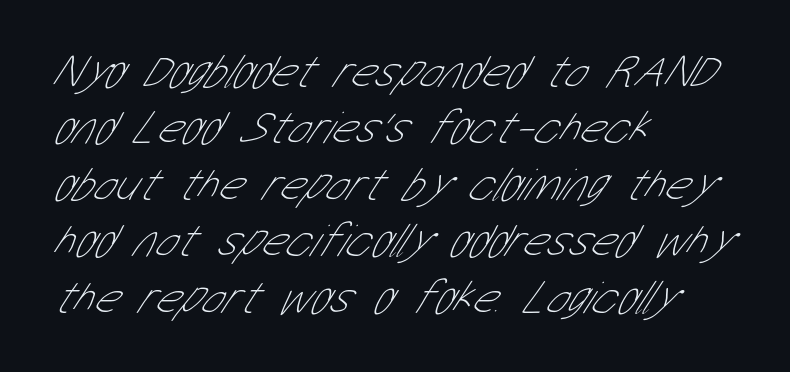
The image shows 47 px thin, condensed sans-serif type; set left-aligned, line spacing 1.2x, normal letter spacing, not underlined; low stroke contrast and a medium x-height.
